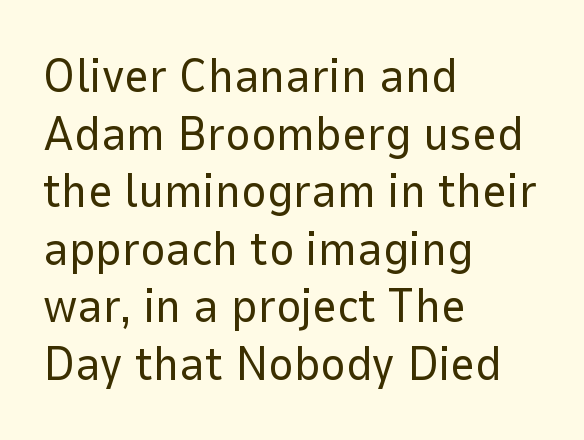
The image shows 48 px regular-weight sans-serif type, upright; set left-aligned, line spacing 1.2x, normal letter spacing, not underlined; low stroke contrast and a medium x-height.
